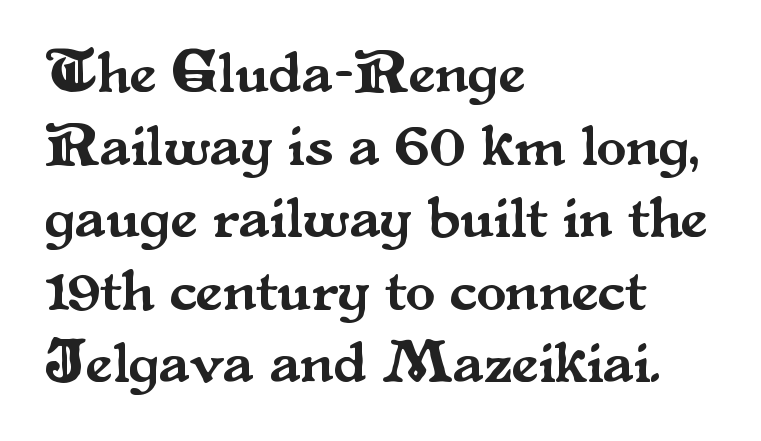
Q: Is the text italic (slanted)? A: No, it is upright.
Q: Is the typeface a serif or a sans-serif typeface? A: Serif.
Q: Is the text underlined? A: No.
Q: How is the paragraph aligned? A: Left-aligned.
Q: Is the spacing between letters normal or unusually wide? A: Normal.
Q: Width (condensed, normal, or wide)? A: Normal.
Q: Stroke contrast? A: Medium.
Q: x-height? A: Small.
Q: Monospaced? A: No.
